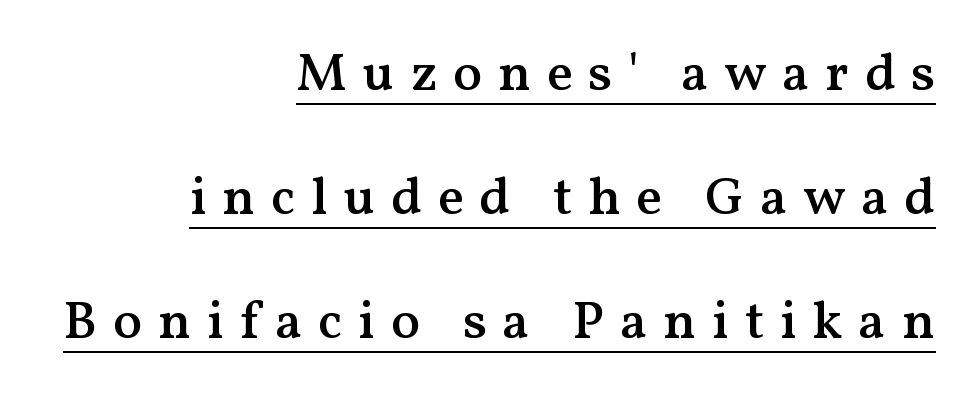
{"serif": "yes", "italic": "no", "bold": "semi", "weight": "semibold", "width": "normal", "stroke_contrast": "medium", "x_height": "medium", "monospaced": "no", "underline": "yes", "align": "right", "line_spacing": "loose", "line_spacing_ratio": 2.3, "letter_spacing": "wide", "letter_spacing_em": 0.29, "glyph_px": 54}
